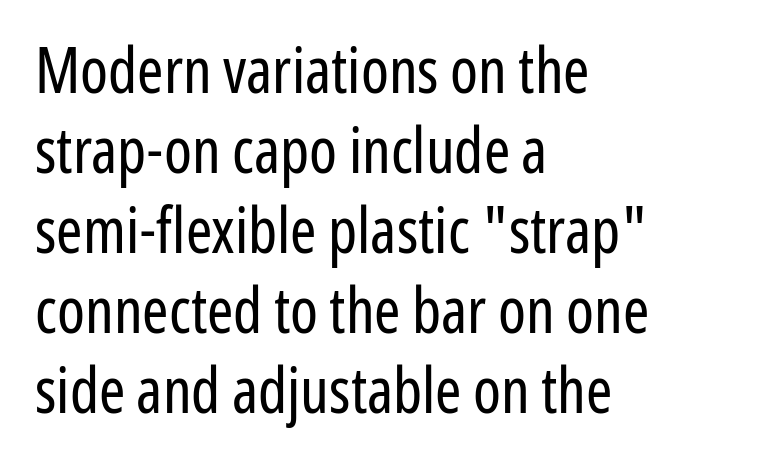
The image shows 63 px regular-weight, condensed sans-serif type, upright; set left-aligned, normal line spacing (1.27x), normal letter spacing, not underlined; low stroke contrast and a medium x-height.
